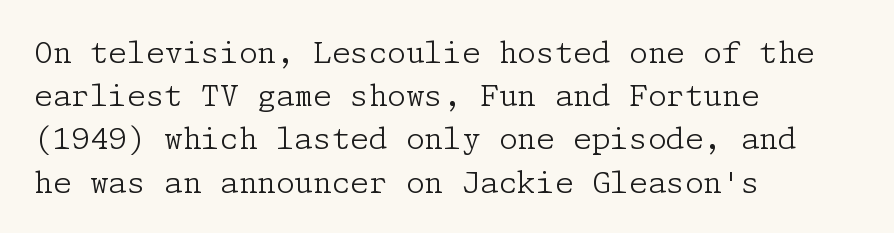
The line-height multiplier appears to be the usual default. Quick note: not italic, upright. No chunkiness to these letters — they're not bold. Decoration check: the copy has no underline. These lines are composed in type with serifs.
